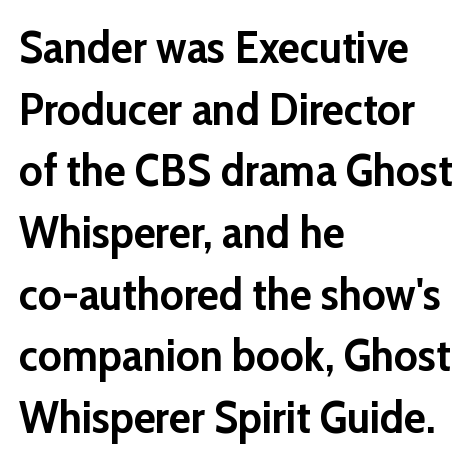
The image shows 45 px semibold sans-serif type, upright; set left-aligned, normal line spacing (1.37x), normal letter spacing, not underlined; low stroke contrast and a medium x-height.
